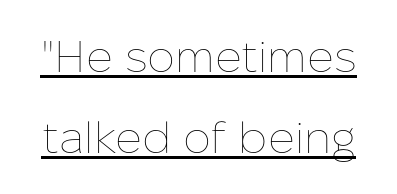
The face looks like a standard text weight, possibly lighter. This sample uses an upright cut, with every glyph sitting square on the baseline. In designer terms, the underline attribute is active on this setting. Letter spacing: default. Spacing verdict: proportional, widths tailored to each character.
